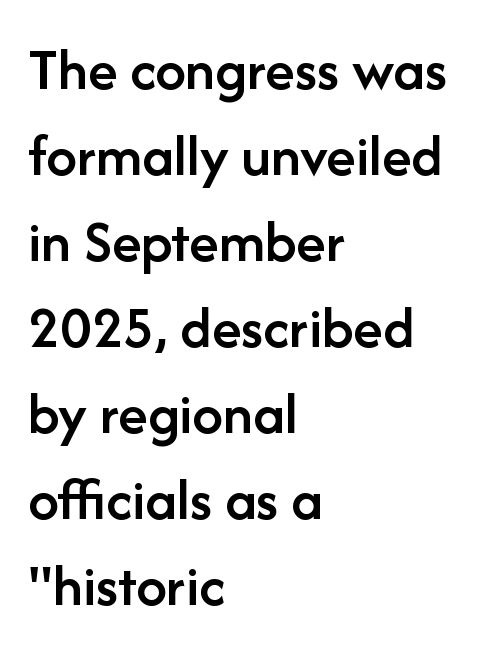
The image shows 61 px semibold sans-serif type, upright; set left-aligned, normal line spacing (1.41x), normal letter spacing, not underlined; low stroke contrast and a medium x-height.
